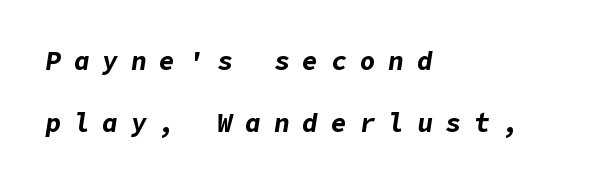
The image shows 26 px bold type, italic (leaning right); set left-aligned, loose line spacing (2.39x), unusually wide letter spacing (+0.5 em), not underlined.
